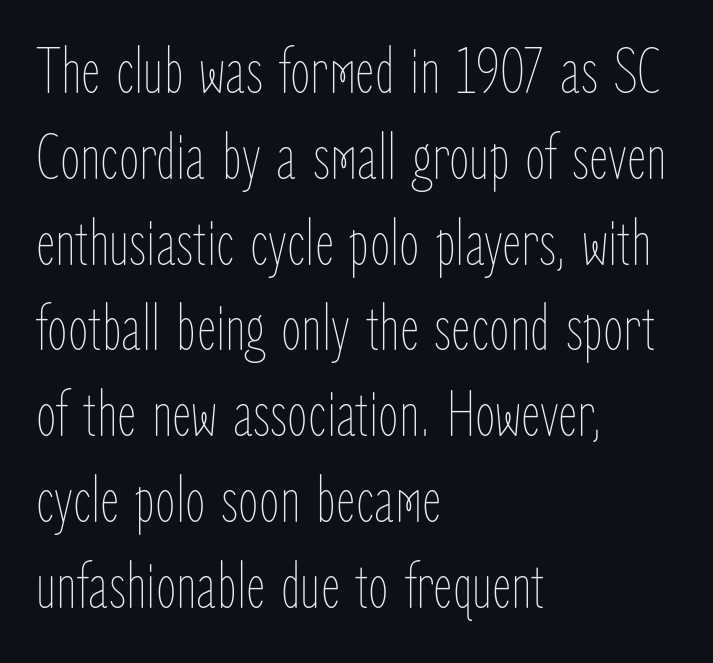
The vertical gap from one line to the next is medium. The typeface has the unassuming heft of standard copy or less. These lines stack with their left ends in a neat column. This sample uses an upright cut, with every glyph sitting square on the baseline. A typesetter would call this proportional, since set widths differ per character. Check under the words: just untouched page.
